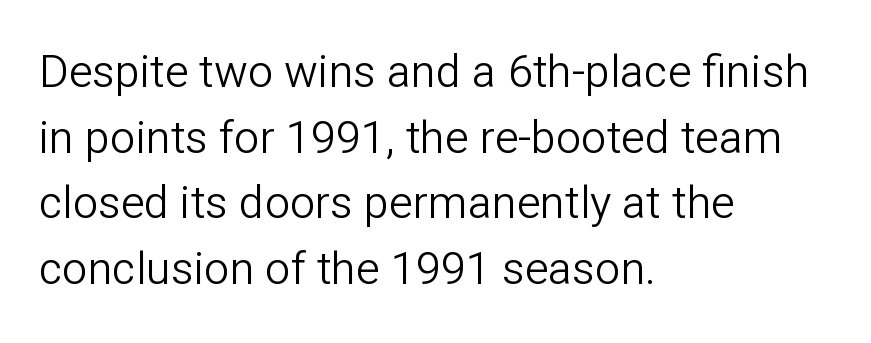
Compared with typical paragraphs, the rows here are spaced about the same. This sample has the flowing, uneven cadence of proportional lettering. The typeface has the unassuming heft of standard copy or less. Serif or sans? Sans — the stroke terminals are bare. Any mark beneath the type? The region is blank. Layout note: lines flush left.
